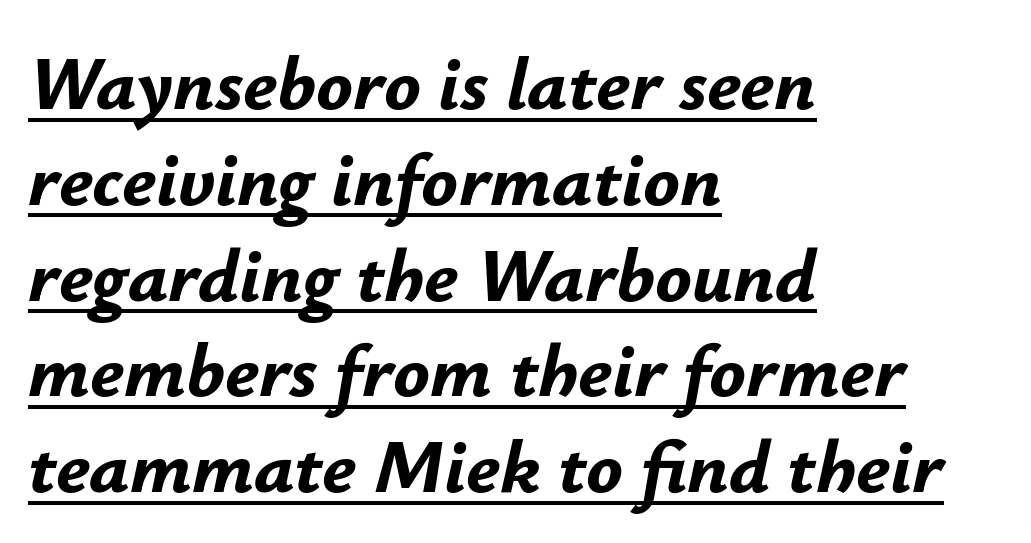
The rendering uses the underline text-decoration. A dark, heavy texture on the line: the type is bold. Looks like regular typesetting: each glyph gets only the width it needs. If you drew a ruler down the left edge, every line would touch it.
